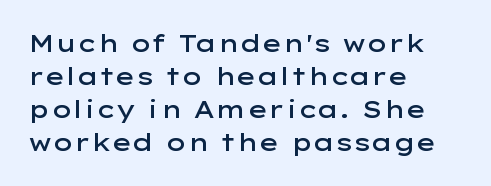
Q: Is the text bold? A: Semi-bold.
Q: Is the text italic (slanted)? A: No, it is upright.
Q: Is the text underlined? A: No.
Q: How is the paragraph aligned? A: Left-aligned.
Q: Is the spacing between letters normal or unusually wide? A: Normal.
Q: Is the spacing between lines tight, normal or loose? A: Normal.
